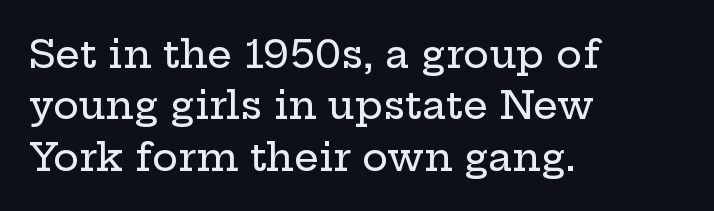
{"serif": "yes", "italic": "no", "width": "wide", "stroke_contrast": "low", "x_height": "medium", "monospaced": "no", "underline": "no", "align": "left", "line_spacing": "normal", "line_spacing_ratio": 1.32, "letter_spacing": "normal", "letter_spacing_em": 0.0, "glyph_px": 39}
